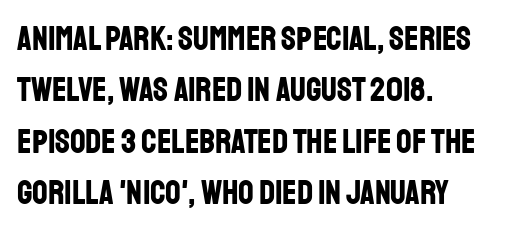
{"serif": "no", "italic": "no", "bold": "yes", "weight": "bold", "width": "condensed", "stroke_contrast": "low", "x_height": "large", "monospaced": "no", "underline": "no", "align": "left", "line_spacing": "normal", "line_spacing_ratio": 1.51, "letter_spacing": "normal", "letter_spacing_em": 0.0, "glyph_px": 34}
